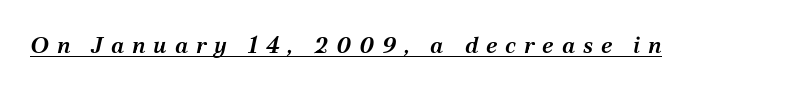
{"italic": "yes", "lean": "right", "slant_degrees": 12, "bold": "semi", "underline": "yes", "letter_spacing": "wide", "letter_spacing_em": 0.34, "glyph_px": 23}
